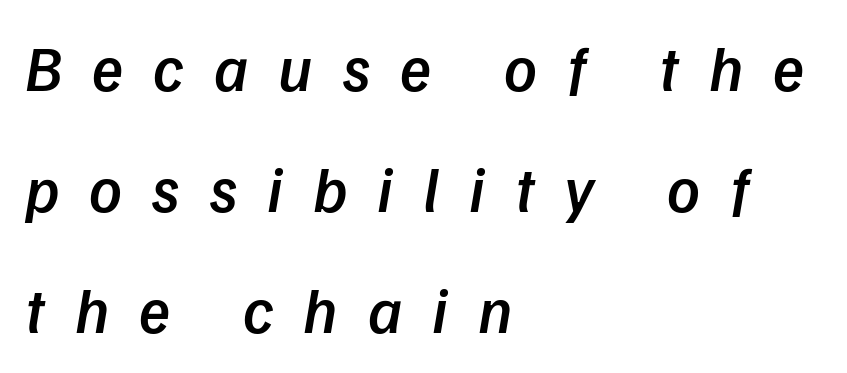
{"serif": "no", "bold": "semi", "weight": "semibold", "width": "normal", "stroke_contrast": "low", "x_height": "medium", "monospaced": "no", "underline": "no", "align": "left", "line_spacing_ratio": 1.89, "letter_spacing": "wide", "letter_spacing_em": 0.47, "glyph_px": 64}
